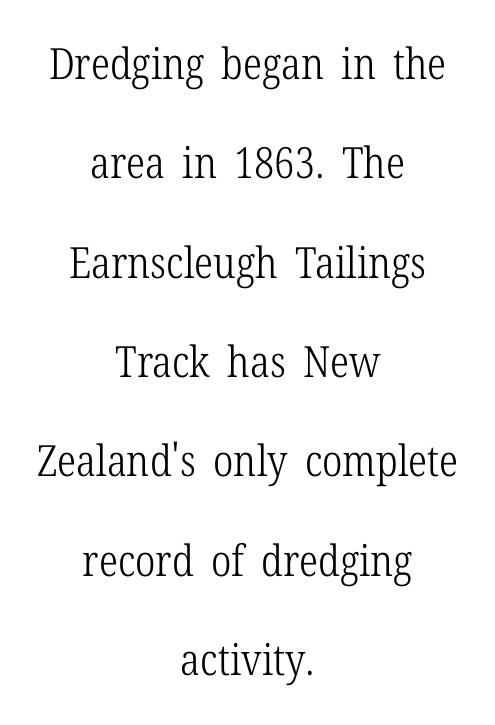
The image shows 43 px light, condensed serif type, upright; set centered, loose line spacing (2.31x), normal letter spacing, not underlined; low stroke contrast and a medium x-height.
